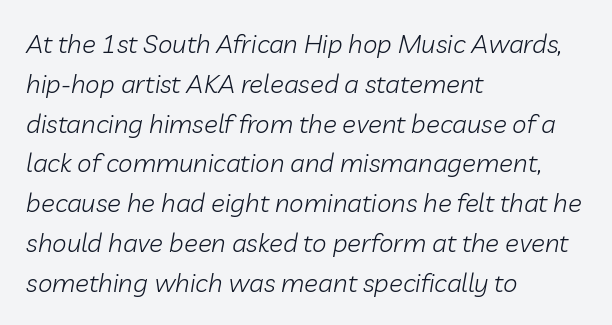
{"italic": "yes", "lean": "right", "slant_degrees": 10, "bold": "no", "underline": "no", "align": "left", "line_spacing": "normal", "line_spacing_ratio": 1.53, "letter_spacing": "normal", "letter_spacing_em": 0.0, "glyph_px": 26}
